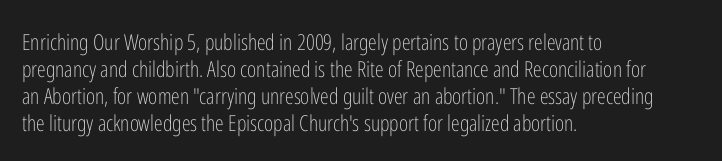
{"italic": "no", "bold": "no", "underline": "no", "align": "left", "line_spacing_ratio": 1.22, "letter_spacing": "normal", "letter_spacing_em": 0.0, "glyph_px": 22}
